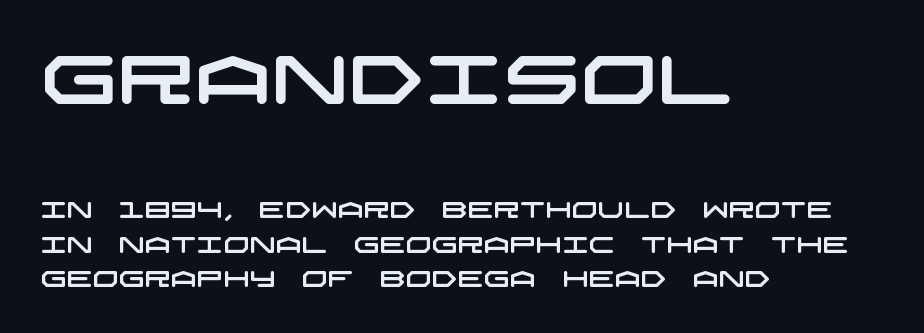
Q: Is the typeface a serif or a sans-serif typeface? A: Sans-serif.
Q: Is the text underlined? A: No.
Q: How is the paragraph aligned? A: Left-aligned.
Q: Is the spacing between letters normal or unusually wide? A: Normal.
Q: Is the spacing between lines tight, normal or loose? A: Normal.
Q: Which block of text is set in a larger size, the first (top) or the second (bottom)? A: The first (top) one.
Q: Width (condensed, normal, or wide)? A: Wide.
Q: Stroke contrast? A: Low.
Q: x-height? A: Large.
